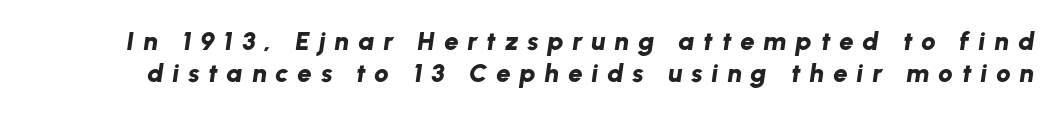
{"italic": "yes", "lean": "right", "slant_degrees": 8, "bold": "yes", "underline": "no", "line_spacing": "normal", "line_spacing_ratio": 1.25, "letter_spacing": "wide", "letter_spacing_em": 0.34, "glyph_px": 26}
